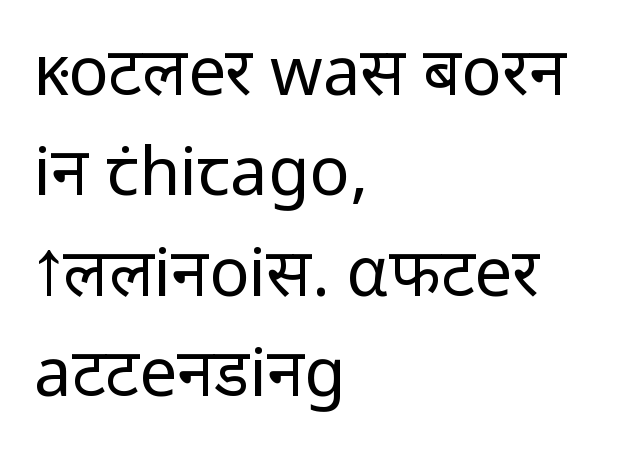
Examine the stroke ends and you'll find no serifs. Compared with a typical body face, this is equally light or lighter still. Is this a fixed-width face? No — the glyphs have proportional, varying widths. The rag falls on the right side of this text block.
